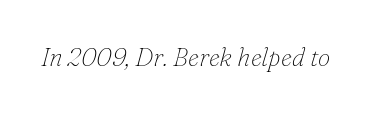
{"italic": "yes", "lean": "right", "slant_degrees": 16, "bold": "no", "underline": "no", "letter_spacing": "normal", "letter_spacing_em": 0.0, "glyph_px": 25}
